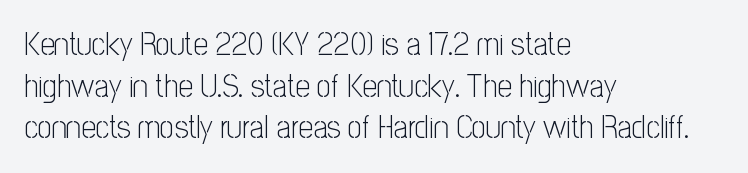
The image shows 32 px light, condensed sans-serif type, upright; set left-aligned, normal line spacing (1.3x), normal letter spacing, not underlined; low stroke contrast and a medium x-height.
